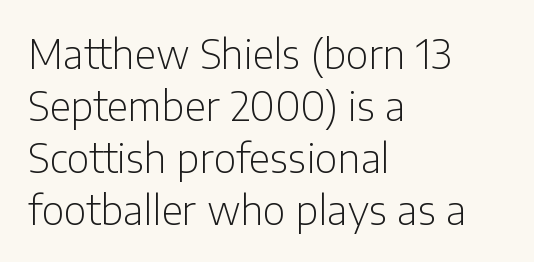
Q: Is the text bold? A: No.
Q: Is the text italic (slanted)? A: No, it is upright.
Q: Is the typeface a serif or a sans-serif typeface? A: Sans-serif.
Q: Is the text underlined? A: No.
Q: How is the paragraph aligned? A: Left-aligned.
Q: Is the spacing between letters normal or unusually wide? A: Normal.
Q: Is the spacing between lines tight, normal or loose? A: Normal.
Q: Width (condensed, normal, or wide)? A: Normal.
Q: Stroke contrast? A: Low.
Q: x-height? A: Medium.
Q: Monospaced? A: No.
